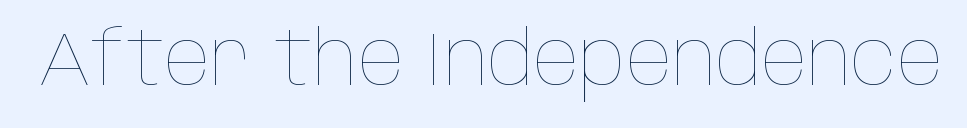
A bare baseline throughout the passage. The passage shown is typed in a proportional face where columns would drift. In terms of posture, this sample is upright. The typeface has the unassuming heft of standard copy or less. Words appear dense and cohesive because spacing is normal.
